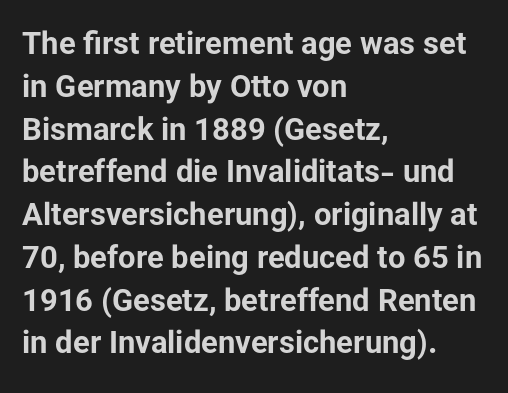
{"serif": "no", "italic": "no", "bold": "yes", "weight": "bold", "width": "normal", "stroke_contrast": "low", "x_height": "medium", "monospaced": "no", "underline": "no", "align": "left", "line_spacing": "normal", "line_spacing_ratio": 1.38, "letter_spacing": "normal", "letter_spacing_em": 0.0, "glyph_px": 31}
